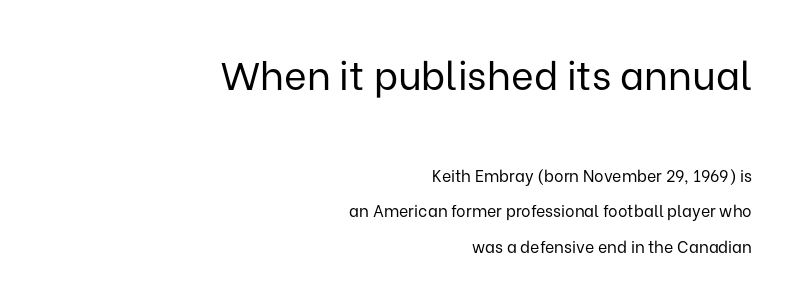
The image shows 39 px regular-weight sans-serif type, upright; set right-aligned, loose line spacing (2.24x), normal letter spacing, not underlined; the first (top) block is 2.44x larger; low stroke contrast and a medium x-height.
